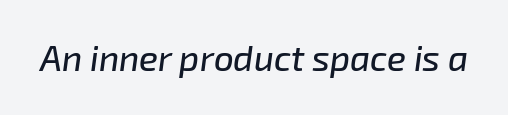
Q: Is the text italic (slanted)? A: Yes, it leans right by about 8 degrees.
Q: Is the text underlined? A: No.
Q: Is the spacing between letters normal or unusually wide? A: Normal.
Q: Width (condensed, normal, or wide)? A: Normal.
Q: Stroke contrast? A: Low.
Q: x-height? A: Medium.
Q: Monospaced? A: No.
